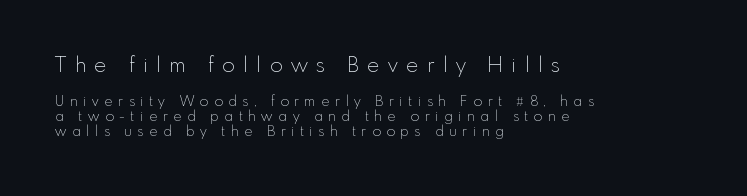
Q: Is the text bold? A: No.
Q: Is the text italic (slanted)? A: No, it is upright.
Q: Is the text underlined? A: No.
Q: How is the paragraph aligned? A: Left-aligned.
Q: Is the spacing between letters normal or unusually wide? A: Unusually wide.
Q: Is the spacing between lines tight, normal or loose? A: Tight.
Q: Which block of text is set in a larger size, the first (top) or the second (bottom)? A: The first (top) one.
